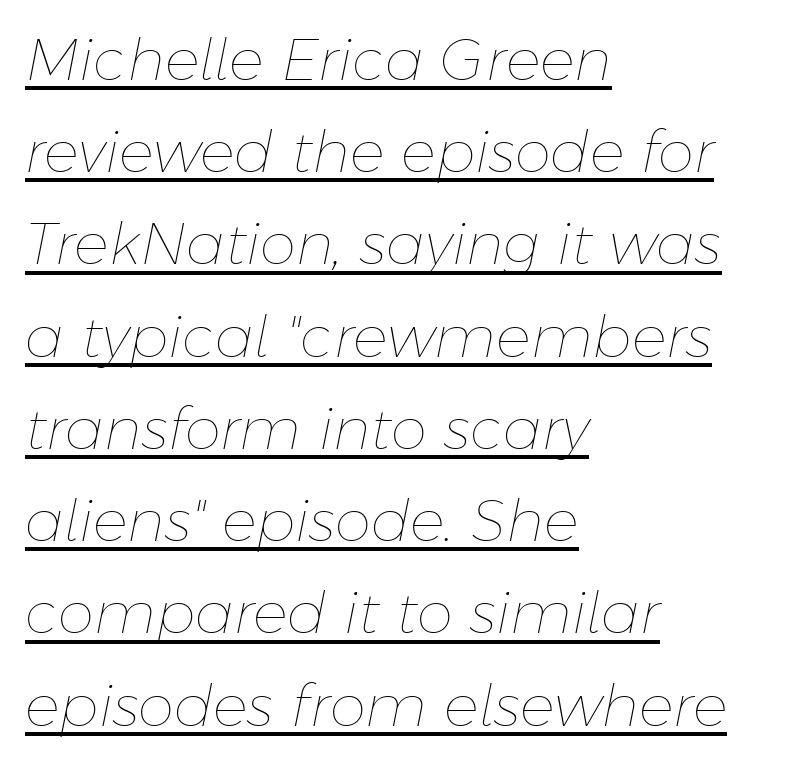
The image shows 58 px thin type, italic (leaning right); set left-aligned, normal line spacing (1.59x), normal letter spacing, underlined; low stroke contrast and a medium x-height.
